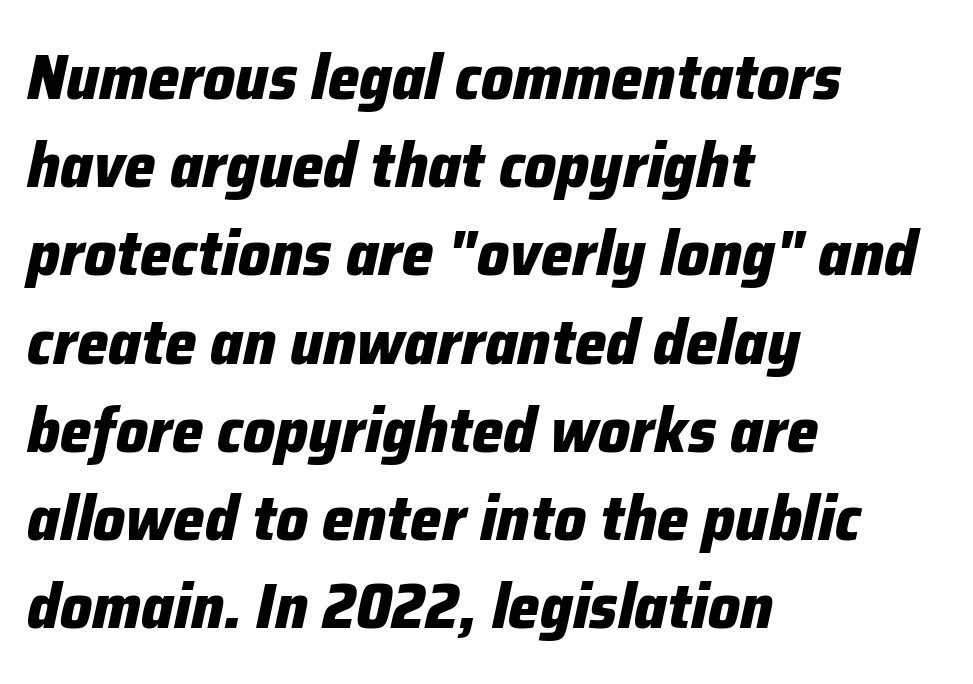
{"italic": "yes", "lean": "right", "slant_degrees": 12, "bold": "yes", "weight": "heavy", "width": "normal", "stroke_contrast": "low", "x_height": "medium", "monospaced": "no", "underline": "no", "align": "left", "line_spacing": "normal", "line_spacing_ratio": 1.4, "letter_spacing": "normal", "letter_spacing_em": 0.0, "glyph_px": 63}
